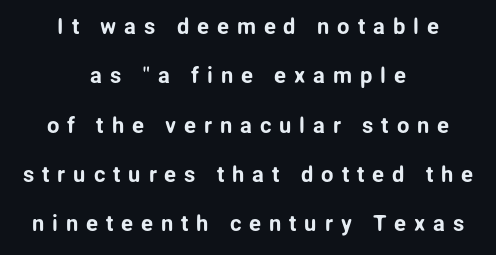
Look at the tracking — it's clearly loosened, letters drifting apart. Visually the block forms a symmetrical silhouette, jagged on both flanks. This rendering features lettering with no underline. This block would shrink considerably if given ordinary leading; it's expanded now. Quick note: not italic, upright.
